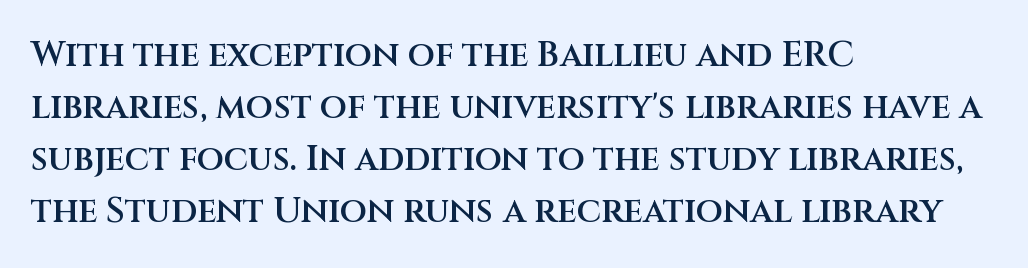
The image shows 35 px semibold sans-serif type, upright; set left-aligned, normal line spacing (1.49x), normal letter spacing, not underlined; medium stroke contrast and a large x-height.
